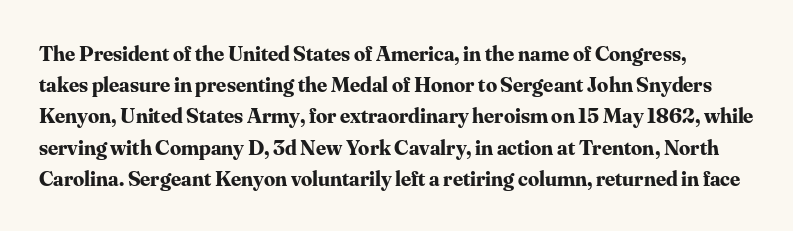
The image shows 22 px bold type, upright; set normal line spacing (1.42x), normal letter spacing, not underlined.
